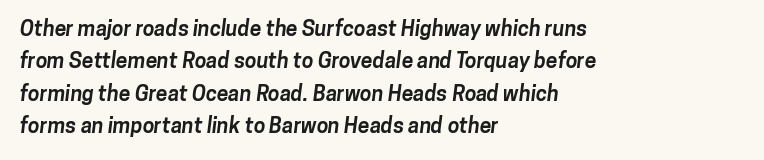
The image shows 21 px bold type; set left-aligned, normal line spacing (1.54x), normal letter spacing, not underlined.
